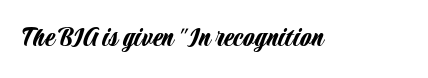
The specimen omits any rule beneath the text block's lines. Here the designer chose a conventional face with non-uniform glyph widths. How are the letters spaced? Ordinarily, with no added tracking. Classification — sans serif.
